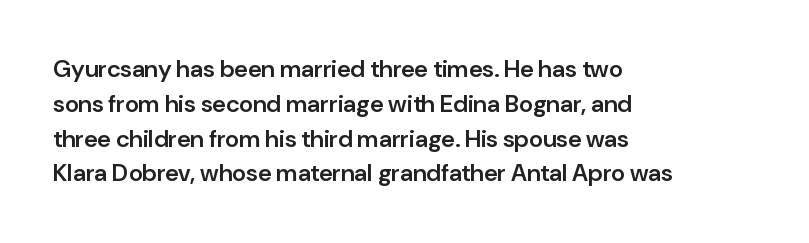
The image shows 24 px text type, upright; set left-aligned, normal line spacing (1.45x), normal letter spacing, not underlined.
